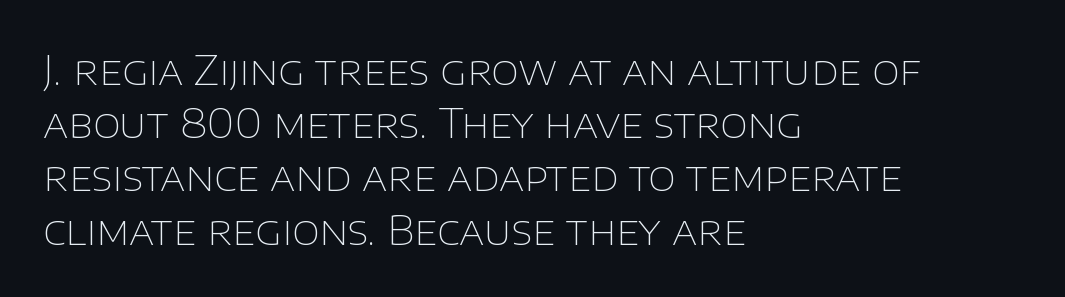
Q: Is the text bold? A: No.
Q: Is the text italic (slanted)? A: No, it is upright.
Q: Is the typeface a serif or a sans-serif typeface? A: Sans-serif.
Q: Is the text underlined? A: No.
Q: How is the paragraph aligned? A: Left-aligned.
Q: Is the spacing between letters normal or unusually wide? A: Normal.
Q: Is the spacing between lines tight, normal or loose? A: Normal.
Q: Width (condensed, normal, or wide)? A: Normal.
Q: Stroke contrast? A: Low.
Q: x-height? A: Large.
Q: Monospaced? A: No.
